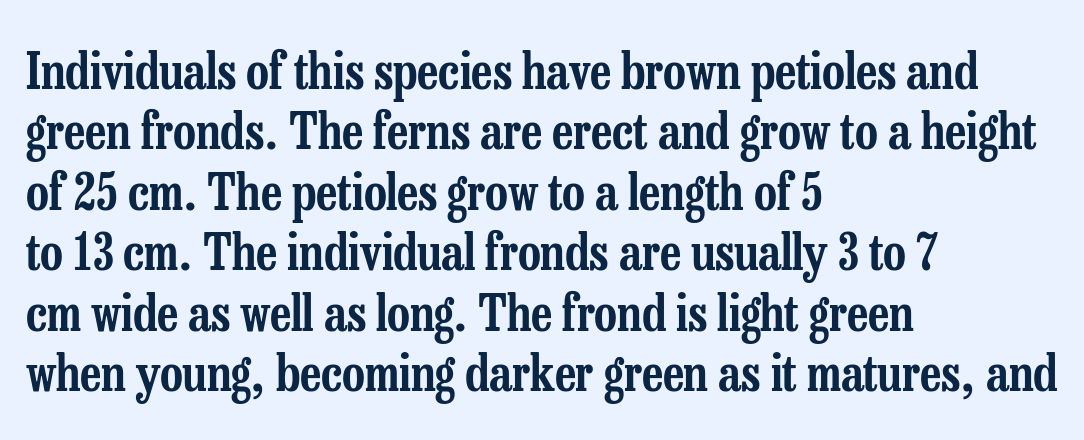
Compared with a centered layout, this one pins lines to the left instead. Unmarked baselines from the first word to the last. Nobody touched the tracking dial on this one. Classification — serif. This sample has the flowing, uneven cadence of proportional lettering.
